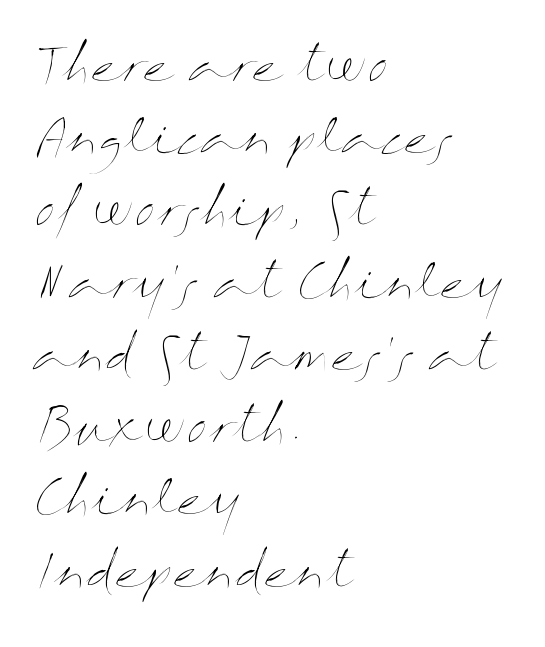
{"bold": "no", "weight": "thin", "width": "wide", "stroke_contrast": "medium", "x_height": "medium", "monospaced": "no", "underline": "no", "align": "left", "line_spacing": "normal", "line_spacing_ratio": 1.57, "letter_spacing": "normal", "letter_spacing_em": 0.0, "glyph_px": 46}
